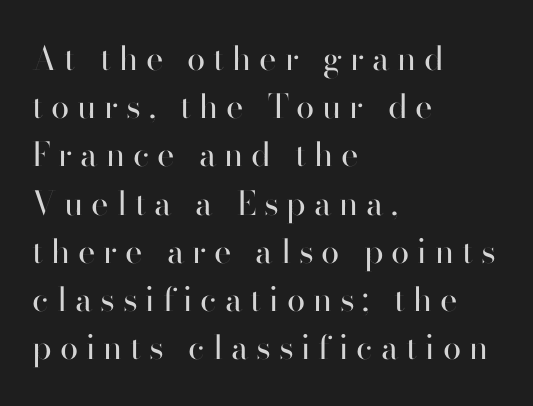
Ordinary non-slanted type is in use. Stems and bowls with no extra thickness — not bold. Beneath every word, the page is bare. Visually the block forms a straight wall on the left and a jagged coastline on the right.
